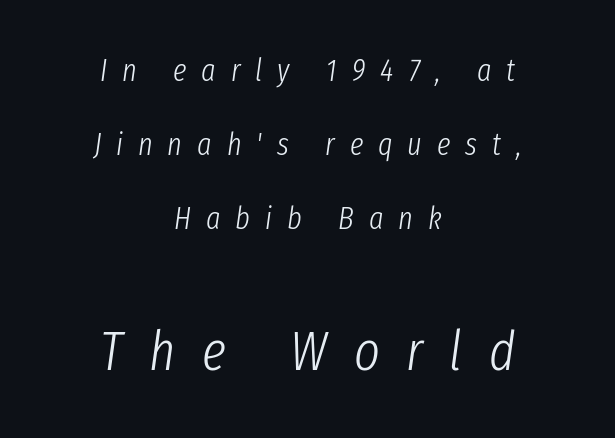
Q: Is the text bold? A: No.
Q: Is the text italic (slanted)? A: Yes, it leans right by about 8 degrees.
Q: Is the text underlined? A: No.
Q: How is the paragraph aligned? A: Centered.
Q: Is the spacing between letters normal or unusually wide? A: Unusually wide.
Q: Is the spacing between lines tight, normal or loose? A: Loose.
Q: Which block of text is set in a larger size, the first (top) or the second (bottom)? A: The second (bottom) one.
Q: Width (condensed, normal, or wide)? A: Condensed.
Q: Stroke contrast? A: Low.
Q: x-height? A: Medium.
Q: Monospaced? A: No.
